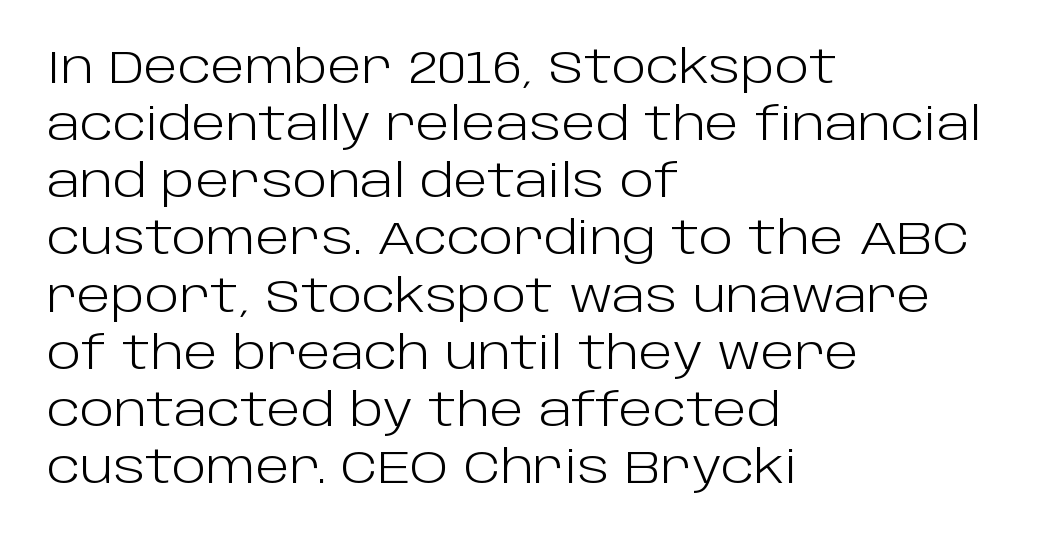
The image shows 45 px light sans-serif type, upright; set left-aligned, normal line spacing (1.27x), normal letter spacing, not underlined; low stroke contrast and a large x-height.
